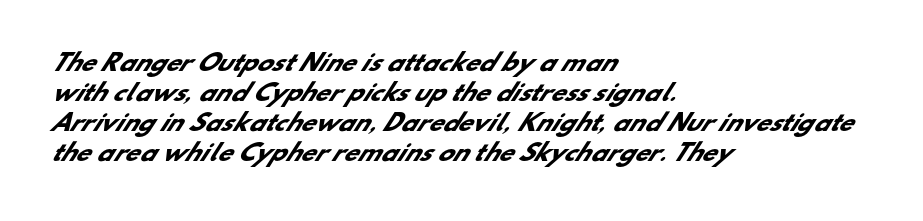
Glyph-to-glyph distance matches everyday printed text. These lines stack with their left ends in a neat column. A bare baseline throughout the passage. Baseline-to-baseline distance is the conventional proportion of letter height. The strokes are fattened all the way to bold.
